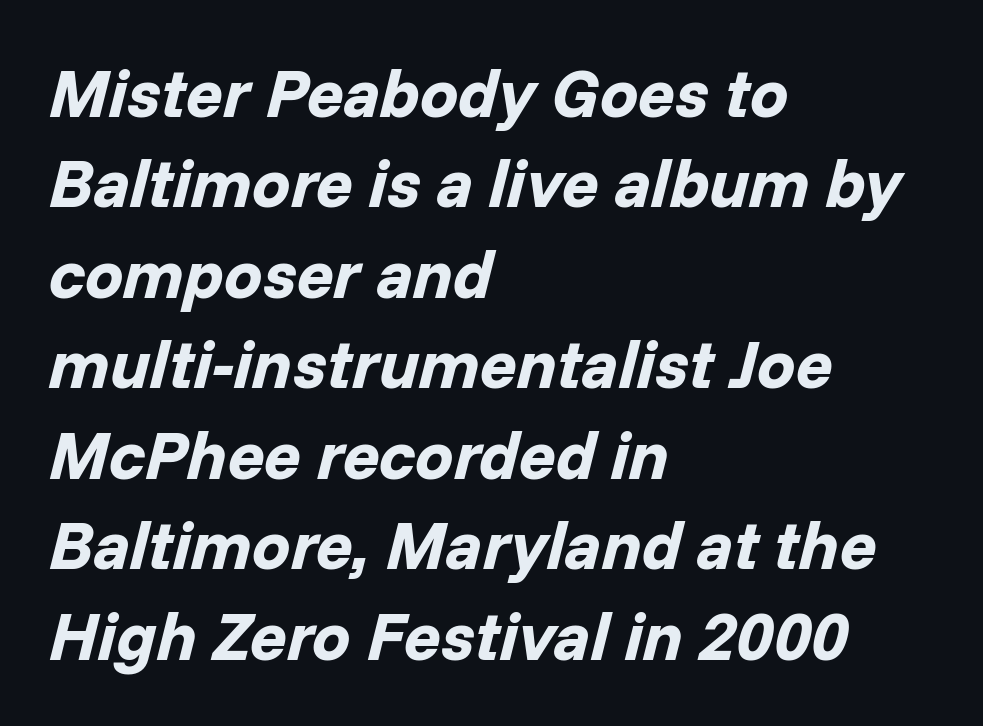
{"italic": "yes", "lean": "right", "slant_degrees": 14, "bold": "yes", "weight": "bold", "width": "normal", "stroke_contrast": "low", "x_height": "medium", "monospaced": "no", "underline": "no", "align": "left", "line_spacing": "normal", "line_spacing_ratio": 1.33, "letter_spacing": "normal", "letter_spacing_em": 0.0, "glyph_px": 68}
